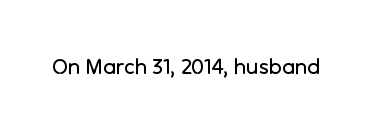
The image shows 22 px text type, upright; set normal letter spacing, not underlined.
